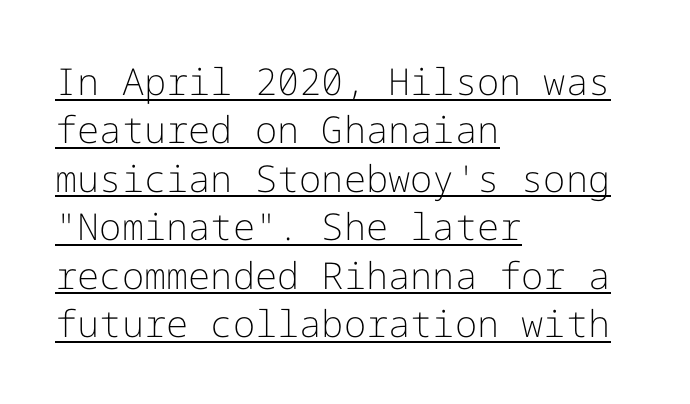
The image shows 37 px light sans-serif type, upright; set left-aligned, normal line spacing (1.31x), normal letter spacing, underlined; low stroke contrast and a medium x-height.
